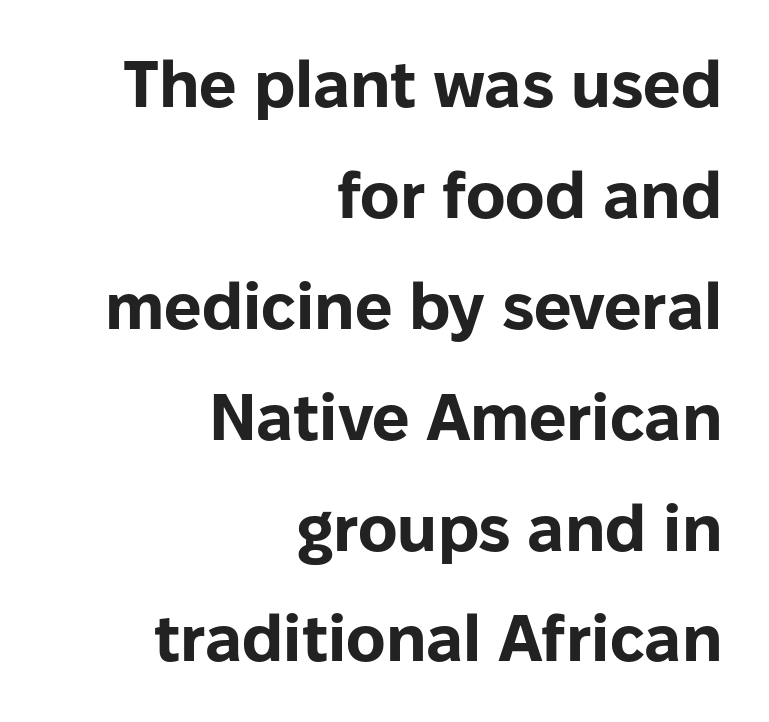
{"serif": "no", "italic": "no", "bold": "yes", "weight": "bold", "width": "normal", "stroke_contrast": "low", "x_height": "medium", "monospaced": "no", "underline": "no", "align": "right", "line_spacing": "normal", "line_spacing_ratio": 1.68, "letter_spacing": "normal", "letter_spacing_em": 0.0, "glyph_px": 66}
